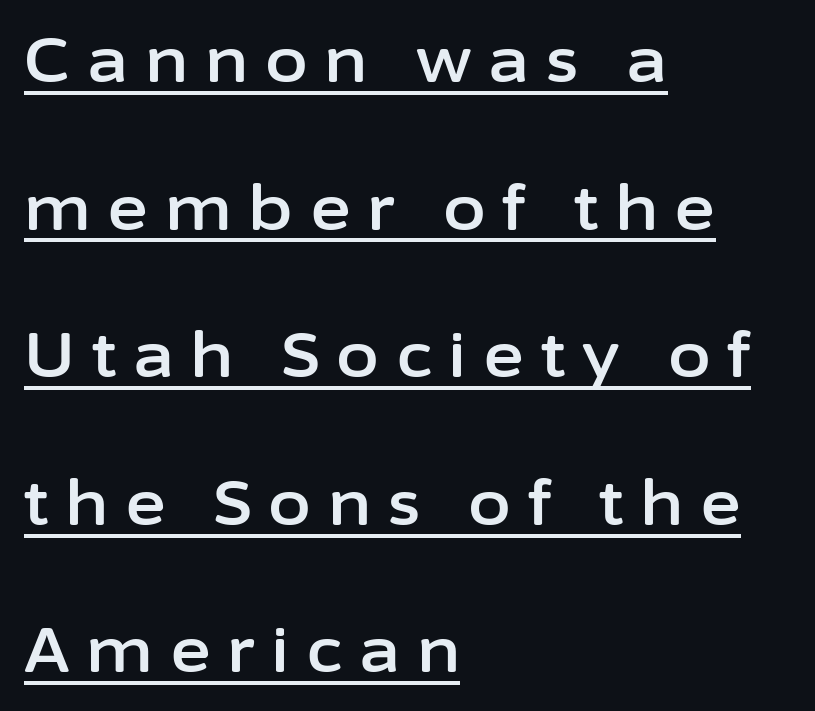
{"serif": "no", "italic": "no", "width": "normal", "stroke_contrast": "low", "x_height": "medium", "monospaced": "no", "underline": "yes", "align": "left", "line_spacing": "loose", "line_spacing_ratio": 2.38, "letter_spacing": "wide", "letter_spacing_em": 0.27, "glyph_px": 62}
